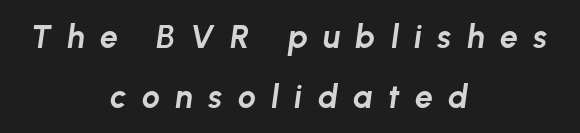
The image shows 32 px bold type, italic (leaning right); set centered, line spacing 1.86x, unusually wide letter spacing (+0.48 em), not underlined; low stroke contrast and a medium x-height.
